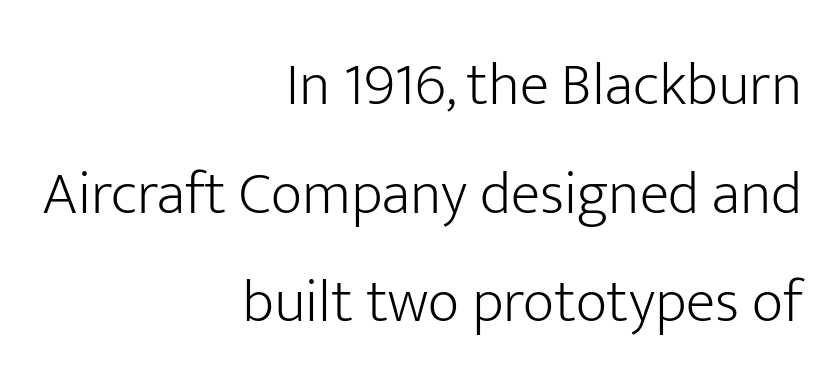
Letter spacing: default. Nope, no serifs anywhere on these letters. The foot of each line stays bare and open. Heft: none added — not bold.
